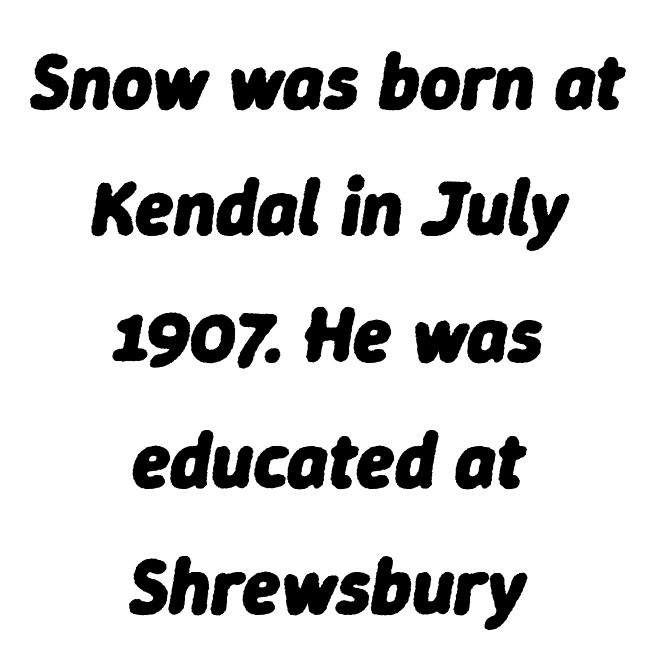
The image shows 78 px heavy type, italic (leaning right); set centered, normal line spacing (1.62x), normal letter spacing, not underlined; low stroke contrast and a medium x-height.
